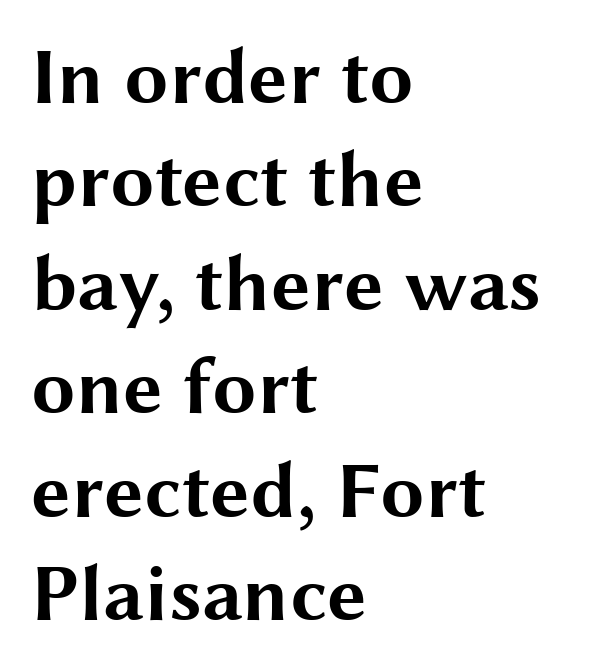
Q: Is the text bold? A: Yes.
Q: Is the text italic (slanted)? A: No, it is upright.
Q: Is the typeface a serif or a sans-serif typeface? A: Sans-serif.
Q: Is the text underlined? A: No.
Q: How is the paragraph aligned? A: Left-aligned.
Q: Is the spacing between letters normal or unusually wide? A: Normal.
Q: Is the spacing between lines tight, normal or loose? A: Normal.
Q: Width (condensed, normal, or wide)? A: Wide.
Q: Stroke contrast? A: Medium.
Q: x-height? A: Medium.
Q: Monospaced? A: No.
